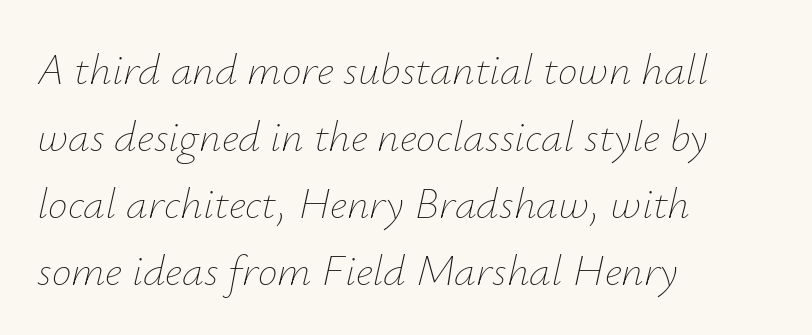
{"italic": "yes", "lean": "right", "slant_degrees": 12, "bold": "no", "weight": "thin", "width": "normal", "stroke_contrast": "low", "x_height": "small", "monospaced": "no", "underline": "no", "align": "left", "line_spacing": "normal", "line_spacing_ratio": 1.52, "letter_spacing": "normal", "letter_spacing_em": 0.0, "glyph_px": 44}
